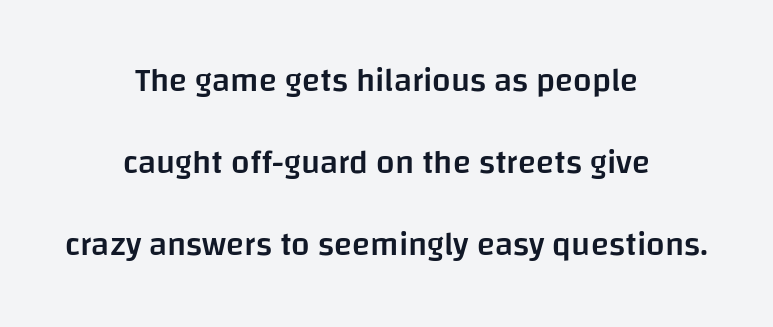
The image shows 33 px semibold sans-serif type, upright; set centered, loose line spacing (2.49x), normal letter spacing, not underlined; low stroke contrast and a large x-height.
